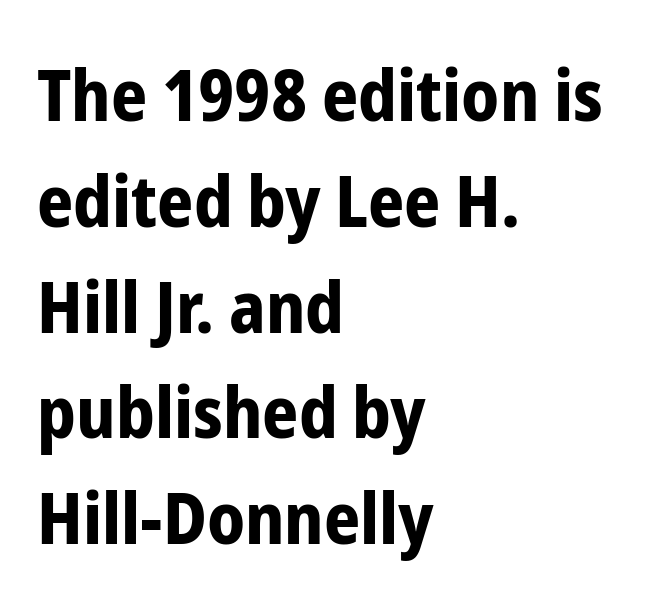
Spacing between characters is what you'd get straight out of the box. Typographic density is high because the face is bold. Upright lettering throughout. Do the characters align in a grid? No, the font is proportional. The lines in this sample share a left origin and differ only in where they stop.
